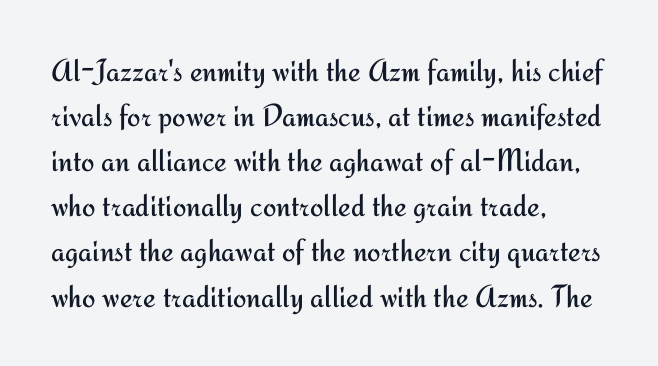
A clean baseline with only descenders dipping below it. Character widths vary here, with narrow letters taking less room than wide ones. Does the lettering tilt? It doesn't — this is upright. Weight: not bold — regular or lighter.
